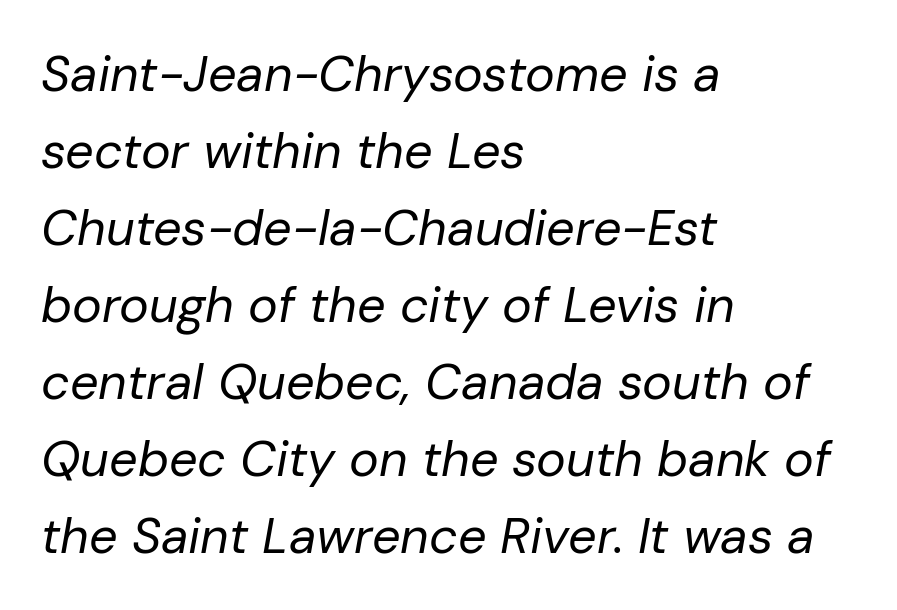
The image shows 50 px regular-weight type, italic (leaning right); set left-aligned, normal line spacing (1.54x), normal letter spacing, not underlined; low stroke contrast and a medium x-height.
